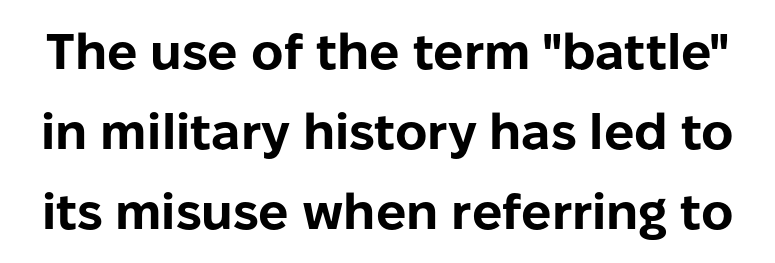
Q: Is the text bold? A: Yes.
Q: Is the text italic (slanted)? A: No, it is upright.
Q: Is the typeface a serif or a sans-serif typeface? A: Sans-serif.
Q: Is the text underlined? A: No.
Q: Is the spacing between letters normal or unusually wide? A: Normal.
Q: Is the spacing between lines tight, normal or loose? A: Normal.
Q: Width (condensed, normal, or wide)? A: Normal.
Q: Stroke contrast? A: Low.
Q: x-height? A: Medium.
Q: Monospaced? A: No.
